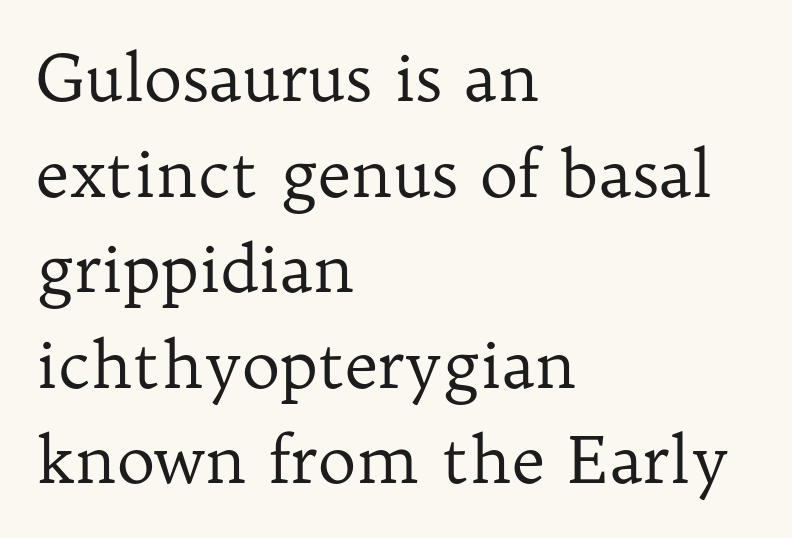
The image shows 65 px regular-weight serif type, upright; set left-aligned, normal line spacing (1.47x), normal letter spacing, not underlined; low stroke contrast and a medium x-height.
